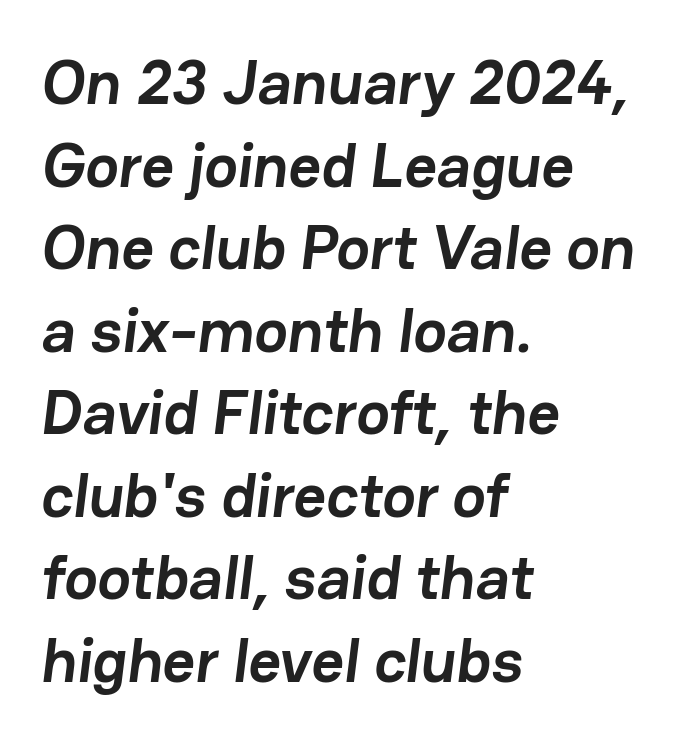
Q: Is the text bold? A: Yes.
Q: Is the typeface a serif or a sans-serif typeface? A: Sans-serif.
Q: Is the text underlined? A: No.
Q: How is the paragraph aligned? A: Left-aligned.
Q: Is the spacing between letters normal or unusually wide? A: Normal.
Q: Is the spacing between lines tight, normal or loose? A: Normal.
Q: Width (condensed, normal, or wide)? A: Normal.
Q: Stroke contrast? A: Low.
Q: x-height? A: Medium.
Q: Monospaced? A: No.
